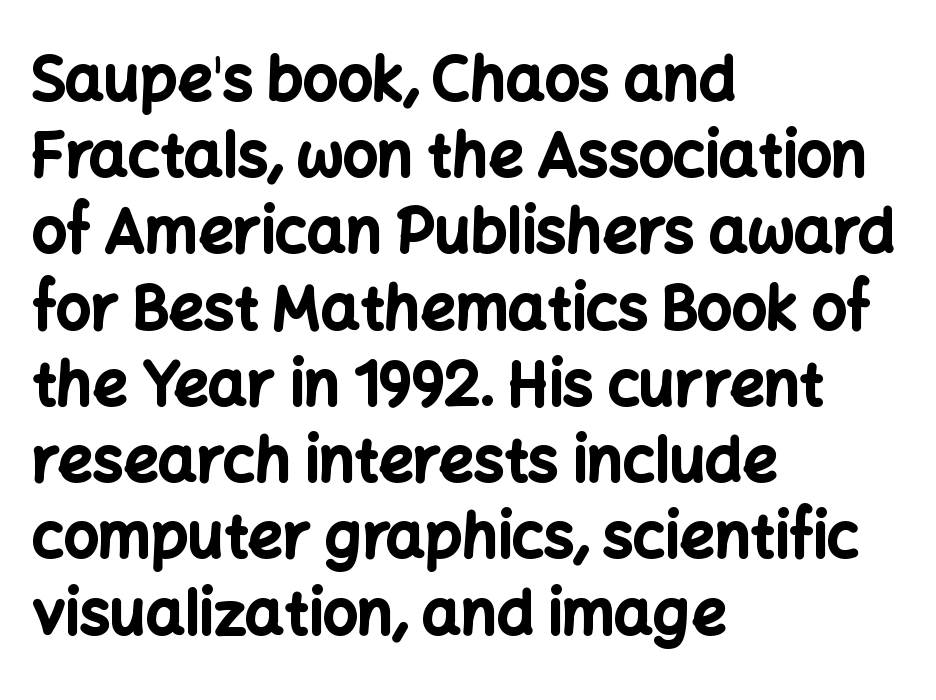
The image shows 61 px bold sans-serif type, upright; set left-aligned, normal line spacing (1.25x), normal letter spacing, not underlined; low stroke contrast and a medium x-height.
